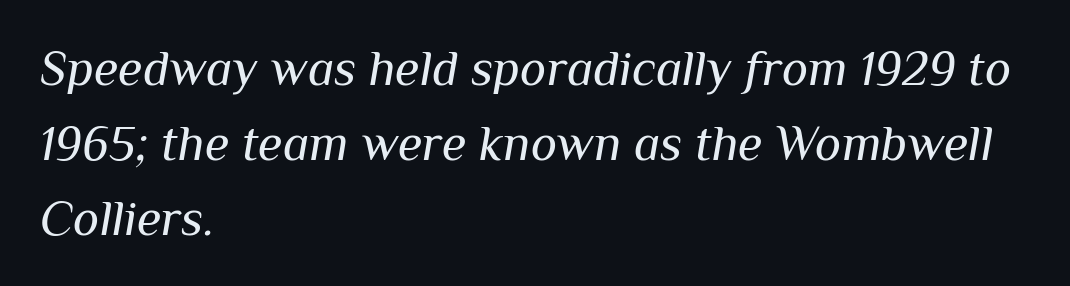
Anything drawn beneath the words? Only blank space. Each letter keeps its own natural width here, so spacing adapts to shape. Compared with typical body copy, the letter spacing here is the same. You can tell it's italic because the verticals aren't actually vertical. Counters stay open thanks to moderate or lighter strokes. Typeset ragged right — the left edge is the straight one.
